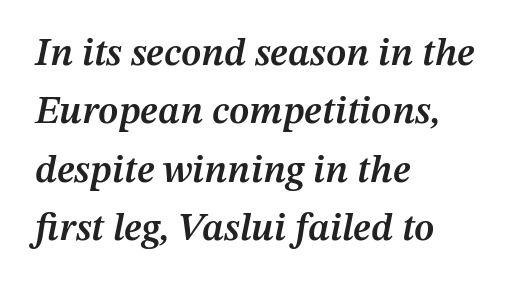
Q: Is the text bold? A: Semi-bold.
Q: Is the text italic (slanted)? A: Yes, it leans right by about 12 degrees.
Q: Is the text underlined? A: No.
Q: How is the paragraph aligned? A: Left-aligned.
Q: Is the spacing between letters normal or unusually wide? A: Normal.
Q: Is the spacing between lines tight, normal or loose? A: Normal.
Q: Width (condensed, normal, or wide)? A: Normal.
Q: Stroke contrast? A: Medium.
Q: x-height? A: Medium.
Q: Monospaced? A: No.
